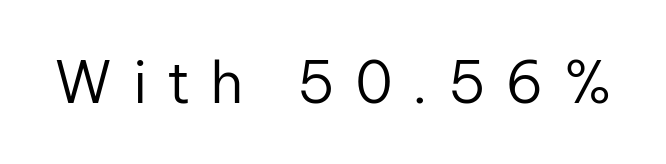
{"serif": "no", "italic": "no", "bold": "no", "weight": "regular", "width": "normal", "stroke_contrast": "low", "x_height": "medium", "monospaced": "no", "underline": "no", "letter_spacing": "wide", "letter_spacing_em": 0.34, "glyph_px": 58}
